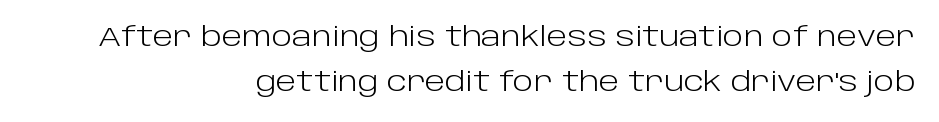
{"italic": "no", "bold": "no", "underline": "no", "align": "right", "line_spacing": "normal", "line_spacing_ratio": 1.65, "letter_spacing": "normal", "letter_spacing_em": 0.0, "glyph_px": 27}
